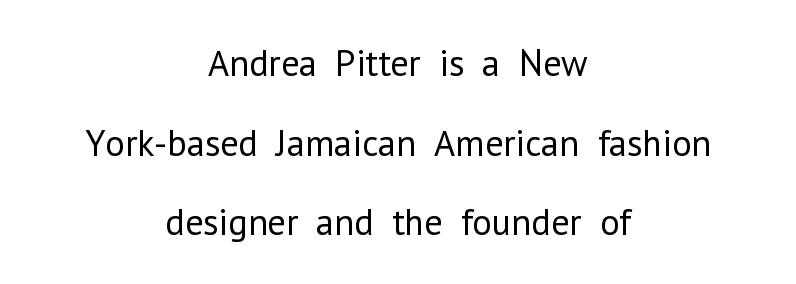
{"serif": "no", "italic": "no", "bold": "no", "weight": "regular", "width": "normal", "stroke_contrast": "low", "x_height": "medium", "monospaced": "no", "underline": "no", "align": "center", "line_spacing": "loose", "line_spacing_ratio": 2.15, "letter_spacing": "normal", "letter_spacing_em": 0.0, "glyph_px": 37}
